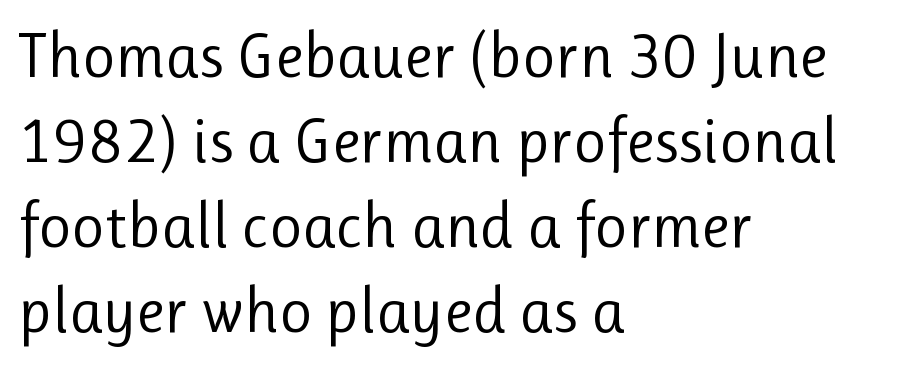
The image shows 64 px regular-weight sans-serif type, upright; set left-aligned, normal line spacing (1.33x), normal letter spacing, not underlined; low stroke contrast and a medium x-height.
